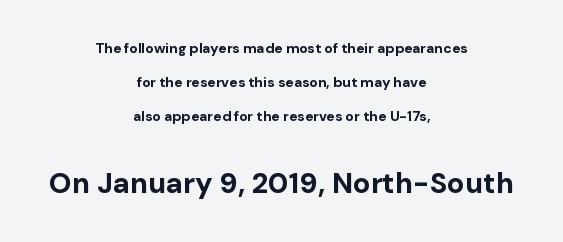
{"serif": "no", "italic": "no", "bold": "yes", "weight": "bold", "width": "normal", "stroke_contrast": "low", "x_height": "medium", "monospaced": "no", "underline": "no", "align": "center", "line_spacing": "loose", "line_spacing_ratio": 2.43, "letter_spacing": "normal", "letter_spacing_em": 0.0, "larger_block": "second", "size_ratio": 2.07, "glyph_px": 29}
